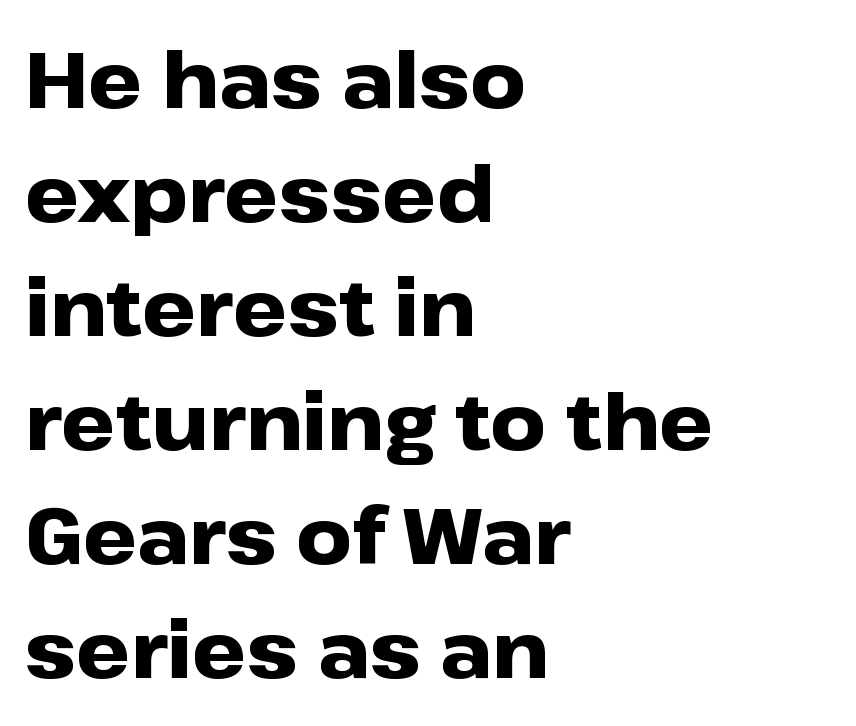
The type family on display is of the sans-serif kind. Nobody touched the tracking dial on this one. Caption: bold face, heavy strokes. This block has exactly the height ordinary leading produces. This is the regular roman posture of the typeface.
